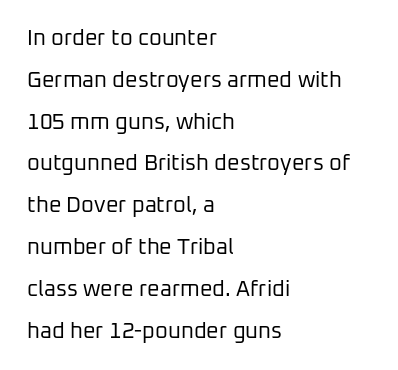
{"italic": "no", "bold": "no", "underline": "no", "align": "left", "line_spacing": "loose", "line_spacing_ratio": 1.9, "letter_spacing": "normal", "letter_spacing_em": 0.0, "glyph_px": 22}
